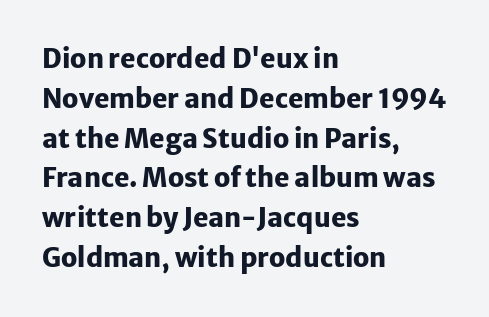
Plenty of ink on the page — the face is bold. Vertical spacing — default. Descenders hang freely into open space. All the whitespace from short lines collects on the right. This rendering leaves character spacing at its baseline value. Do the letters lean? They stand straight.
